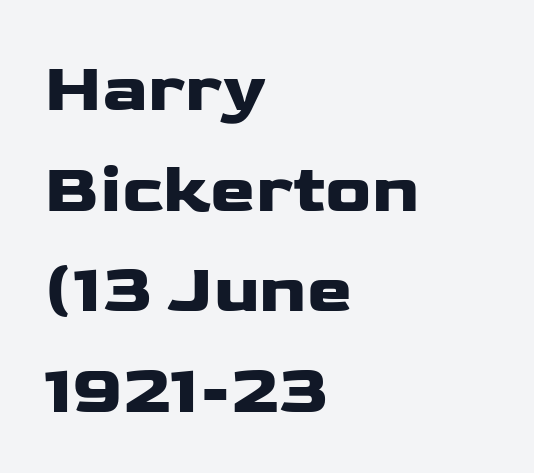
Nobody touched the tracking dial on this one. Caption: multi-line text, flush left, ragged right. Think of a printed novel: that variable character pitch is what you see here. One glance says typical: line gaps are just what's usual.
